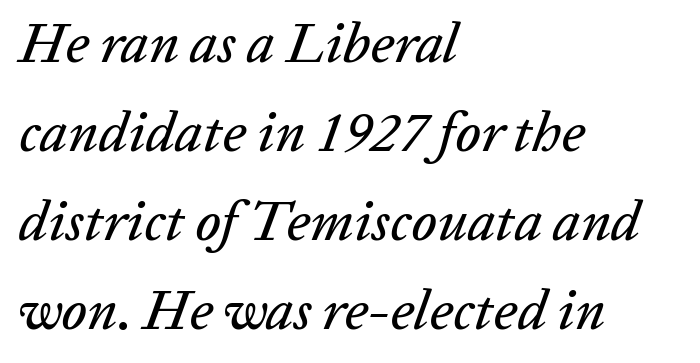
{"italic": "yes", "lean": "right", "slant_degrees": 20, "width": "normal", "stroke_contrast": "low", "x_height": "medium", "monospaced": "no", "underline": "no", "align": "left", "line_spacing": "normal", "line_spacing_ratio": 1.59, "letter_spacing": "normal", "letter_spacing_em": 0.0, "glyph_px": 56}
